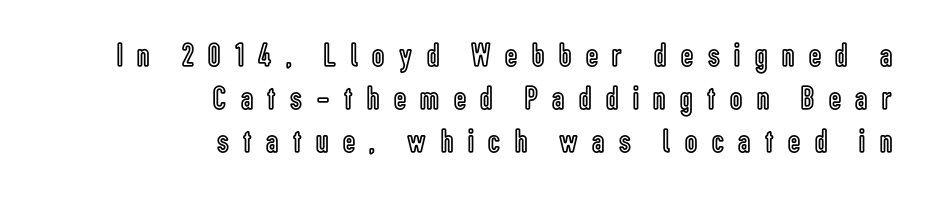
{"italic": "no", "width": "condensed", "x_height": "medium", "monospaced": "no", "underline": "no", "align": "right", "line_spacing": "normal", "line_spacing_ratio": 1.27, "letter_spacing": "wide", "letter_spacing_em": 0.43, "glyph_px": 34}
